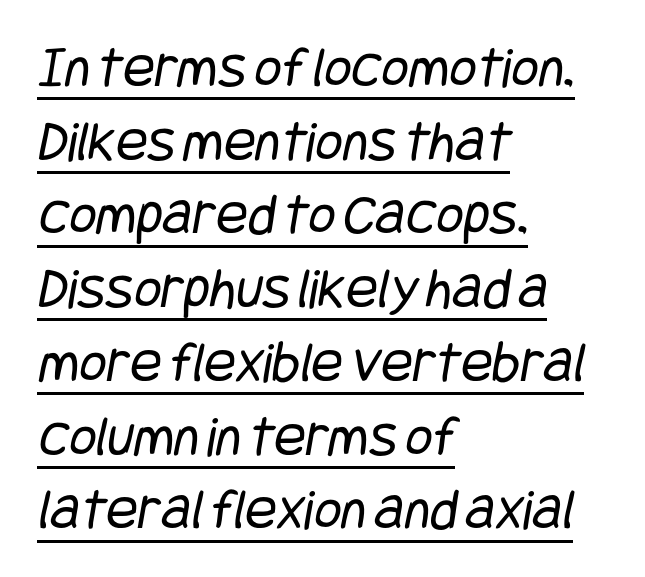
{"serif": "no", "bold": "no", "weight": "regular", "width": "condensed", "stroke_contrast": "low", "x_height": "large", "underline": "yes", "align": "left", "line_spacing": "normal", "line_spacing_ratio": 1.25, "letter_spacing": "normal", "letter_spacing_em": 0.0, "glyph_px": 59}
